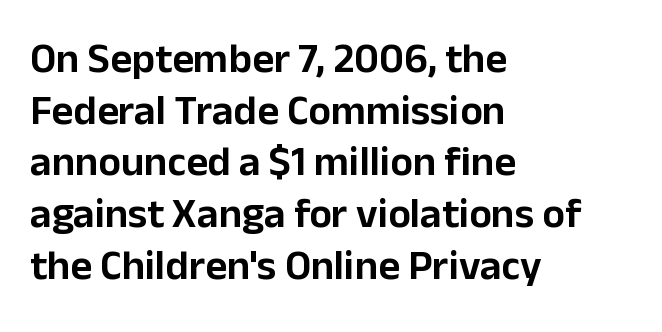
{"serif": "no", "italic": "no", "width": "normal", "stroke_contrast": "low", "x_height": "medium", "monospaced": "no", "underline": "no", "align": "left", "line_spacing_ratio": 1.23, "letter_spacing": "normal", "letter_spacing_em": 0.0, "glyph_px": 42}
